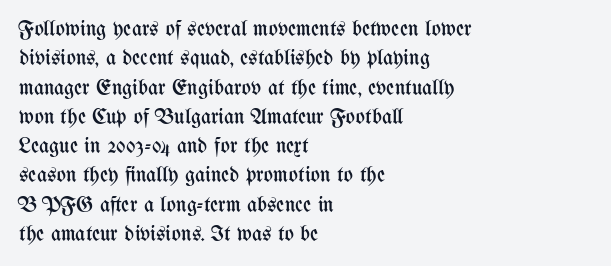
Caption: face not bold, strokes unweighted. Whoever set this chose a conventional vertical rhythm. This sample uses plain, unmodified letter spacing. The lettering stays uniformly vertical, giving the passage a roman look. Rule under the text: the space is simply empty.
